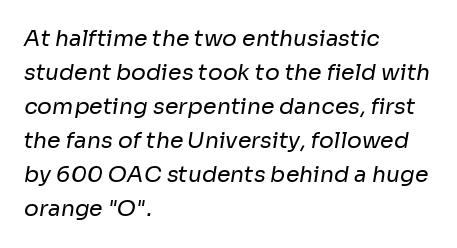
The image shows 22 px text type; set left-aligned, normal line spacing (1.55x), normal letter spacing, not underlined.
